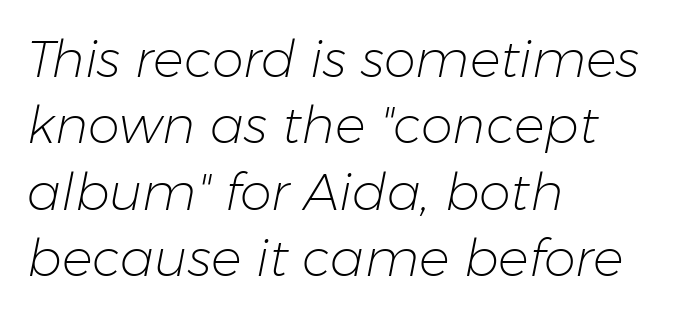
The image shows 51 px light type, italic (leaning right); set left-aligned, normal line spacing (1.3x), normal letter spacing, not underlined; low stroke contrast and a medium x-height.
